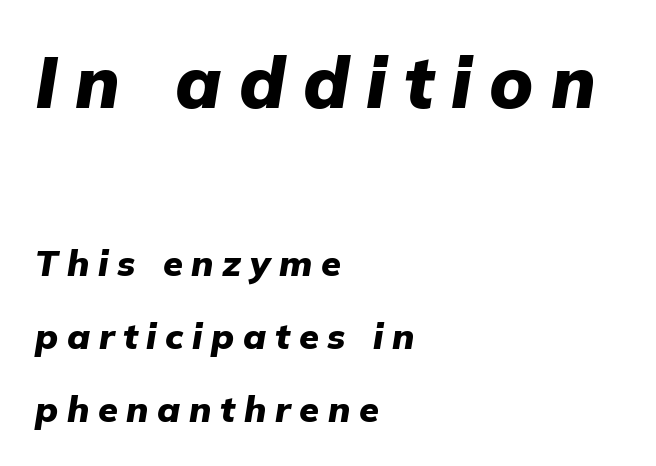
Q: Is the text bold? A: Yes.
Q: Is the text italic (slanted)? A: Yes, it leans right by about 9 degrees.
Q: Is the text underlined? A: No.
Q: How is the paragraph aligned? A: Left-aligned.
Q: Is the spacing between letters normal or unusually wide? A: Unusually wide.
Q: Is the spacing between lines tight, normal or loose? A: Loose.
Q: Which block of text is set in a larger size, the first (top) or the second (bottom)? A: The first (top) one.
Q: Width (condensed, normal, or wide)? A: Normal.
Q: Stroke contrast? A: Low.
Q: x-height? A: Medium.
Q: Monospaced? A: No.
